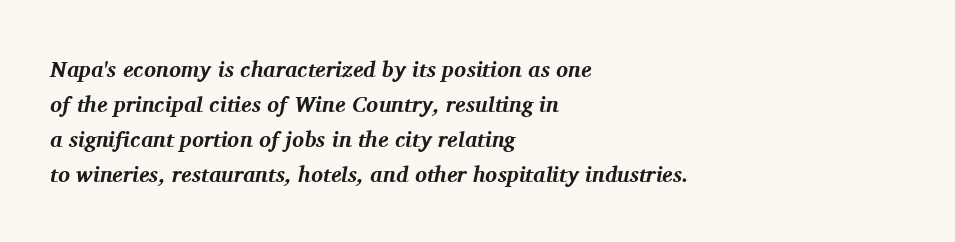
Reading down the block, your eye returns to a fixed left position each line. Designer's note — italics engaged. The sample has been set heavy, in full bold. Honestly, the row spacing looks completely unremarkable. Quick note: underline off.
